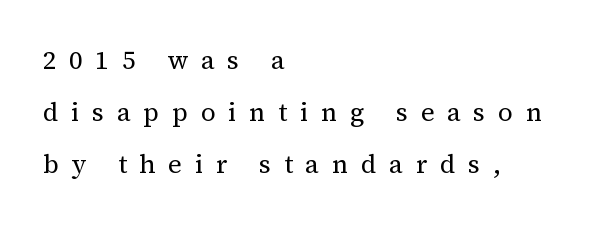
Q: Is the text bold? A: No.
Q: Is the text italic (slanted)? A: No, it is upright.
Q: Is the text underlined? A: No.
Q: How is the paragraph aligned? A: Left-aligned.
Q: Is the spacing between letters normal or unusually wide? A: Unusually wide.
Q: Is the spacing between lines tight, normal or loose? A: Loose.
